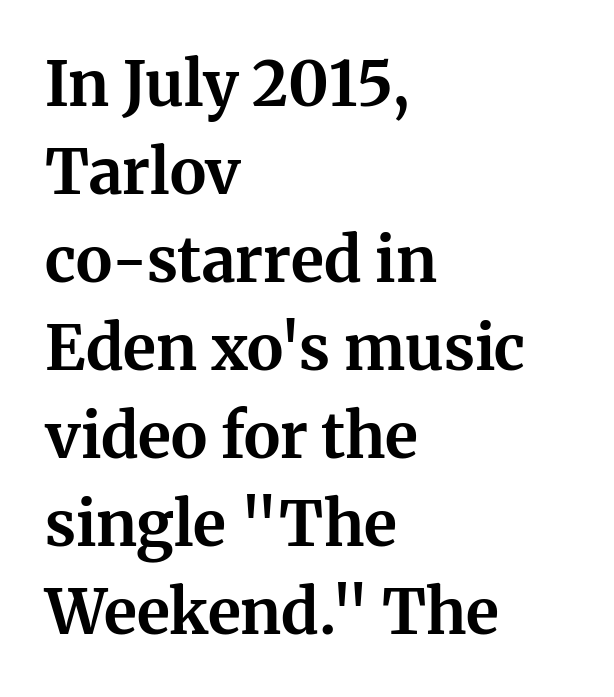
Q: Is the text bold? A: Yes.
Q: Is the text italic (slanted)? A: No, it is upright.
Q: Is the typeface a serif or a sans-serif typeface? A: Serif.
Q: Is the text underlined? A: No.
Q: How is the paragraph aligned? A: Left-aligned.
Q: Is the spacing between letters normal or unusually wide? A: Normal.
Q: Is the spacing between lines tight, normal or loose? A: Normal.
Q: Width (condensed, normal, or wide)? A: Normal.
Q: Stroke contrast? A: Medium.
Q: x-height? A: Medium.
Q: Monospaced? A: No.
